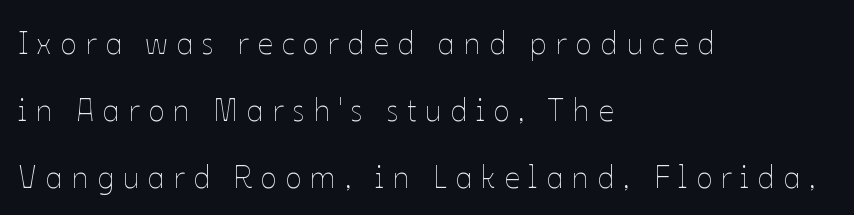
{"italic": "no", "bold": "no", "weight": "thin", "width": "normal", "stroke_contrast": "low", "x_height": "medium", "monospaced": "no", "underline": "no", "align": "left", "line_spacing": "loose", "line_spacing_ratio": 2.16, "letter_spacing": "wide", "letter_spacing_em": 0.27, "glyph_px": 31}
